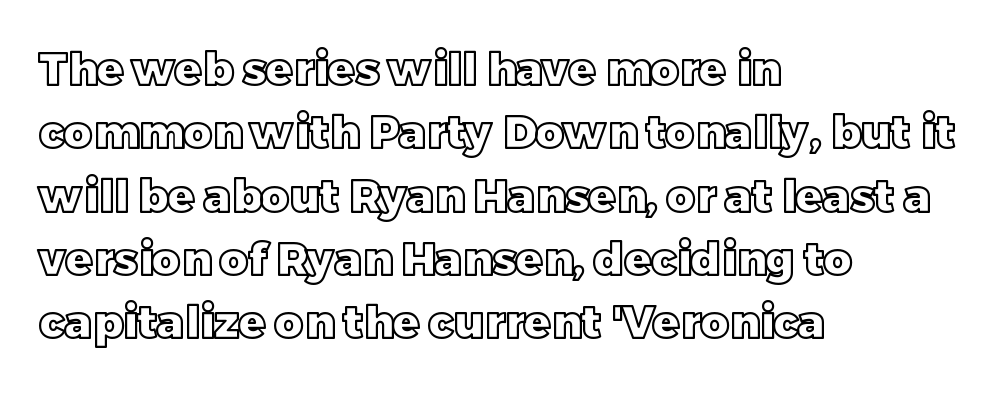
{"italic": "no", "width": "normal", "x_height": "large", "monospaced": "no", "underline": "no", "align": "left", "line_spacing": "normal", "line_spacing_ratio": 1.44, "letter_spacing": "normal", "letter_spacing_em": 0.0, "glyph_px": 44}
